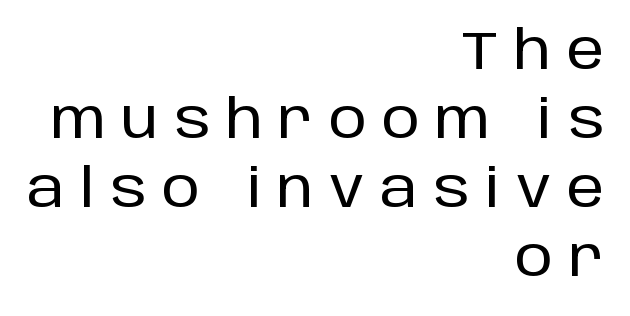
This sample has the flowing, uneven cadence of proportional lettering. Regarding leading, the lines here are spaced in the standard way. Someone cranked the tracking dial way up on this one. The paragraph has a hard right edge and a soft left edge. Check the space under the baseline: it is left empty. No feet cap the strokes, marking this as sans-serif type.
